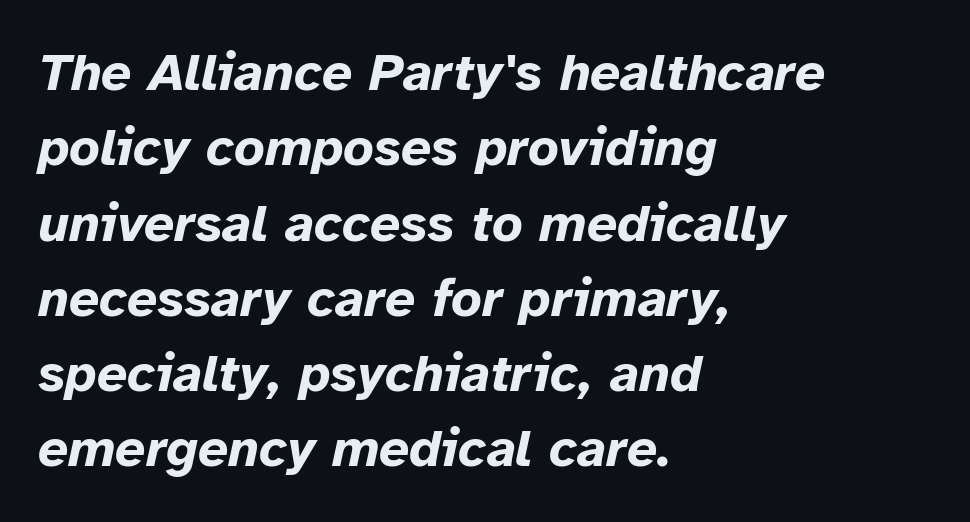
{"italic": "yes", "lean": "right", "slant_degrees": 12, "bold": "yes", "weight": "bold", "width": "normal", "stroke_contrast": "low", "x_height": "medium", "monospaced": "no", "underline": "no", "align": "left", "line_spacing": "normal", "line_spacing_ratio": 1.42, "letter_spacing": "normal", "letter_spacing_em": 0.0, "glyph_px": 53}
